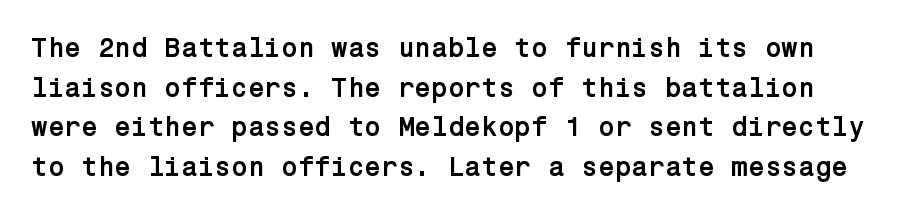
{"italic": "no", "bold": "yes", "underline": "no", "line_spacing": "normal", "line_spacing_ratio": 1.47, "letter_spacing": "normal", "letter_spacing_em": 0.0, "glyph_px": 27}
